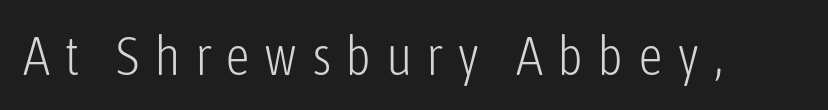
{"serif": "no", "italic": "no", "bold": "no", "weight": "light", "width": "condensed", "stroke_contrast": "low", "x_height": "medium", "monospaced": "no", "underline": "no", "letter_spacing": "wide", "letter_spacing_em": 0.26, "glyph_px": 55}
